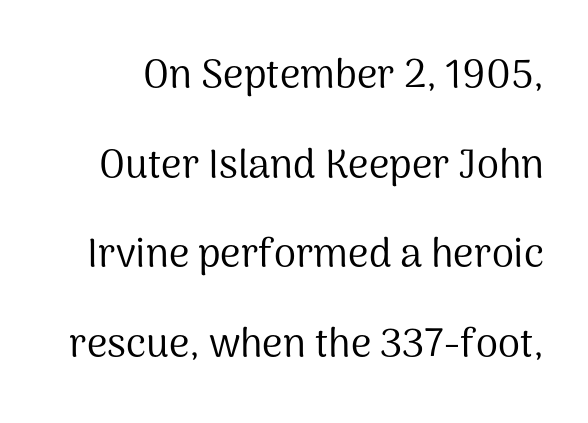
The image shows 40 px regular-weight sans-serif type, upright; set loose line spacing (2.24x), normal letter spacing, not underlined; medium stroke contrast and a medium x-height.
